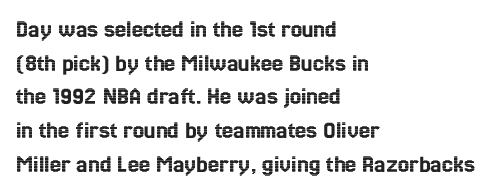
{"italic": "no", "underline": "no", "align": "left", "line_spacing": "normal", "line_spacing_ratio": 1.35, "letter_spacing": "normal", "letter_spacing_em": 0.0, "glyph_px": 25}
